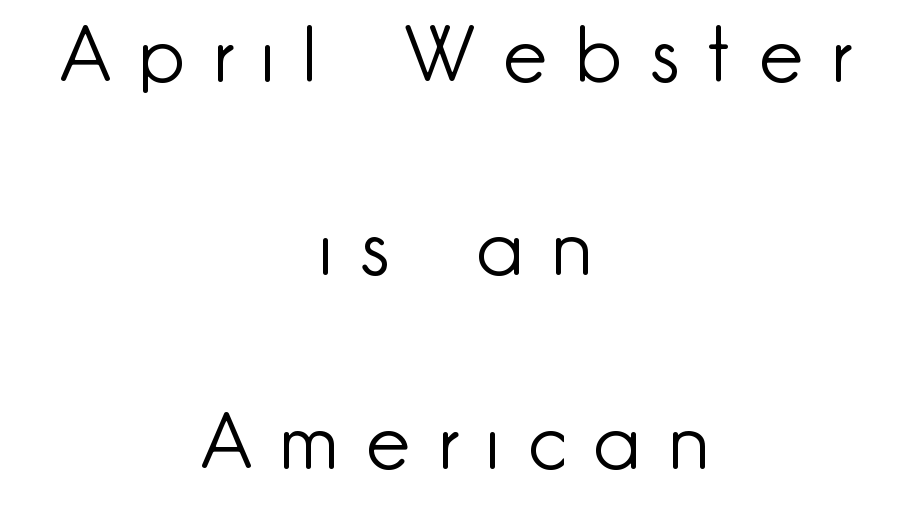
Weight: not bold — regular or lighter. These lines have a slow, spaced-out rhythm from letter to letter. No italicization has been applied; the sample stays upright. The vertical gap from one line to the next is large.
